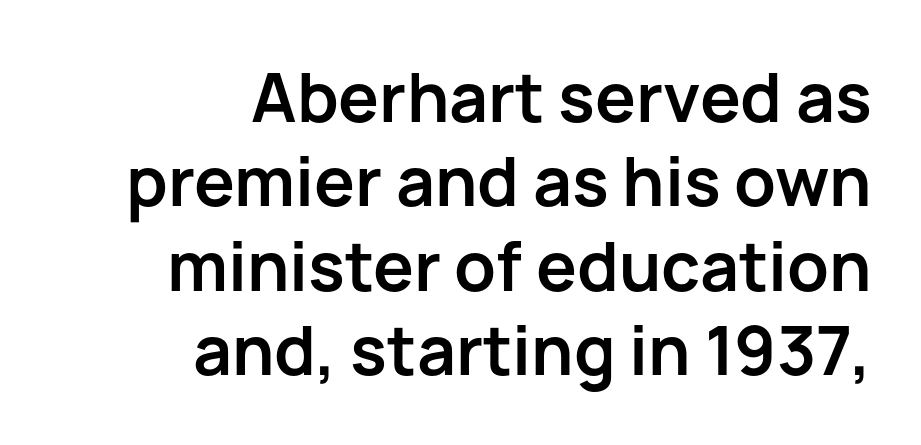
{"serif": "no", "italic": "no", "bold": "yes", "weight": "semibold", "width": "normal", "stroke_contrast": "low", "x_height": "medium", "monospaced": "no", "underline": "no", "align": "right", "line_spacing_ratio": 1.24, "letter_spacing": "normal", "letter_spacing_em": 0.0, "glyph_px": 68}
